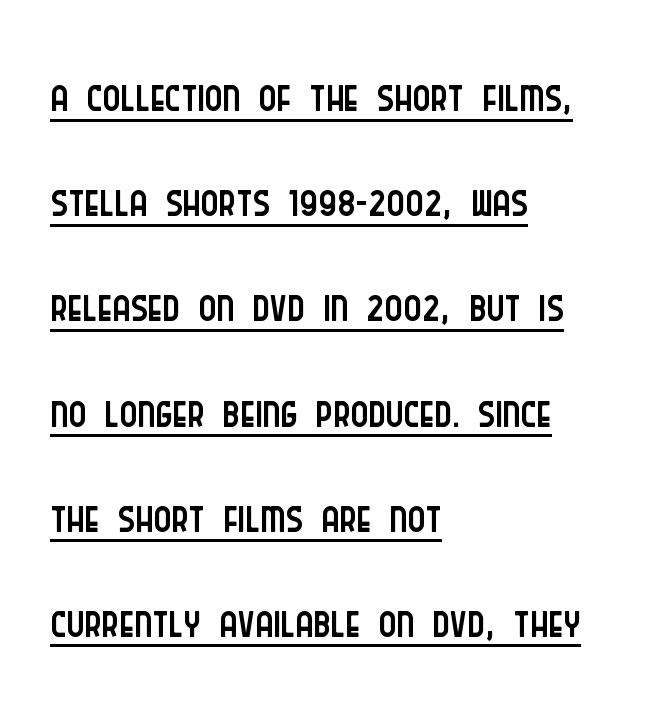
The glyphs are accompanied by a horizontal stroke just below them. This sample uses plain, unmodified letter spacing. This sample has the flowing, uneven cadence of proportional lettering. Short and long lines alike share a common starting point at left.
